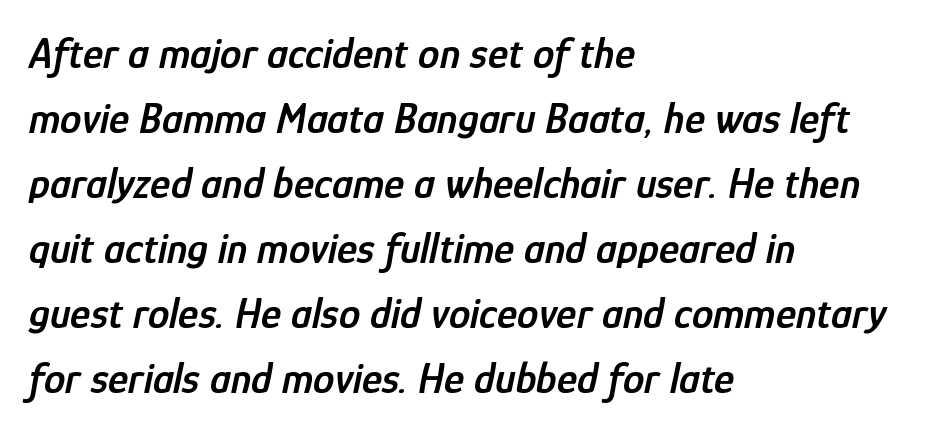
{"italic": "yes", "lean": "right", "slant_degrees": 12, "bold": "semi", "weight": "semibold", "width": "condensed", "stroke_contrast": "low", "x_height": "medium", "monospaced": "no", "underline": "no", "align": "left", "line_spacing": "normal", "line_spacing_ratio": 1.51, "letter_spacing": "normal", "letter_spacing_em": 0.0, "glyph_px": 43}
